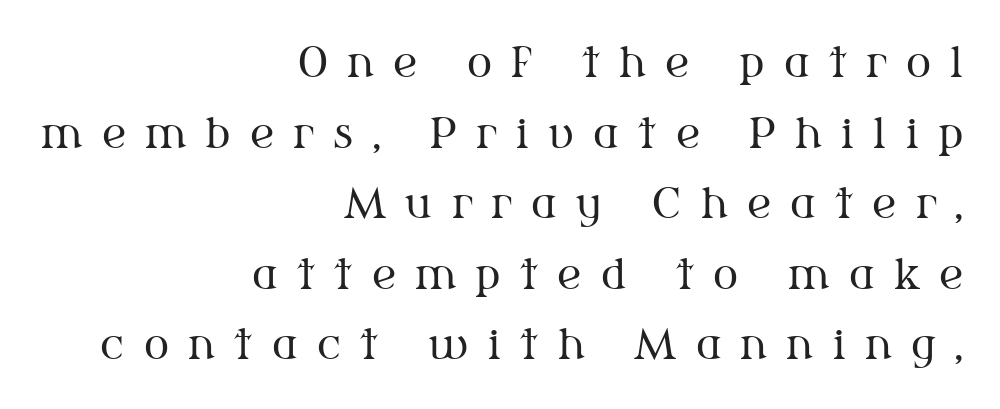
The image shows 42 px regular-weight serif type, upright; set right-aligned, normal line spacing (1.68x), unusually wide letter spacing (+0.46 em), not underlined; medium stroke contrast and a medium x-height.
